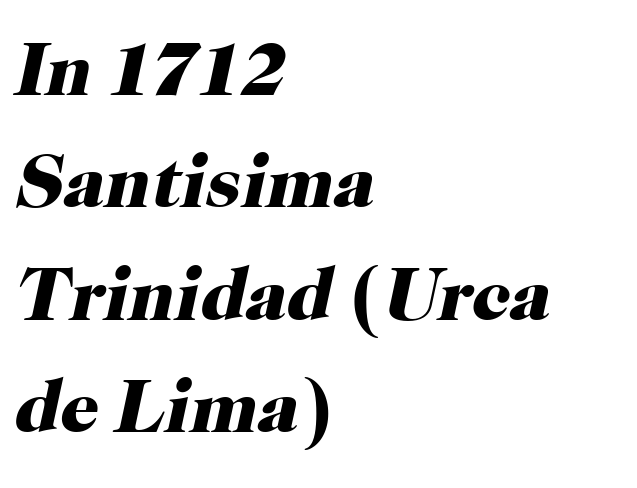
Observe the lean: these are italic letterforms. The face used here is seriffed, in the tradition of book romans. Look at the tracking — it's just the regular setting, nothing added. Do the characters align in a grid? No, the font is proportional.
